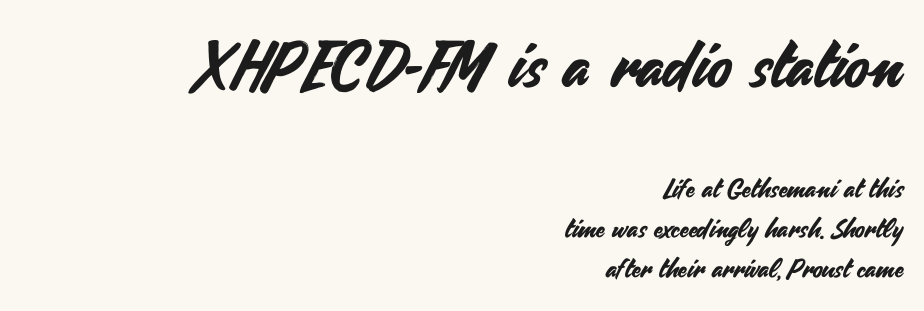
{"serif": "no", "width": "normal", "stroke_contrast": "medium", "x_height": "small", "monospaced": "no", "underline": "no", "align": "right", "line_spacing": "normal", "line_spacing_ratio": 1.53, "letter_spacing": "normal", "letter_spacing_em": 0.0, "larger_block": "first", "size_ratio": 2.46, "glyph_px": 64}
